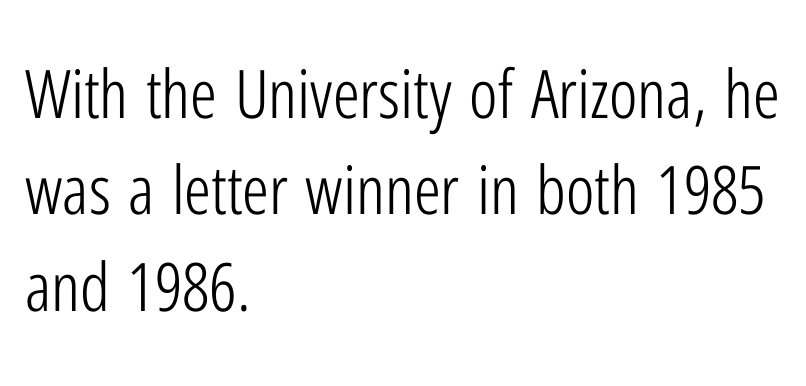
Q: Is the text bold? A: No.
Q: Is the text italic (slanted)? A: No, it is upright.
Q: Is the typeface a serif or a sans-serif typeface? A: Sans-serif.
Q: Is the text underlined? A: No.
Q: How is the paragraph aligned? A: Left-aligned.
Q: Is the spacing between letters normal or unusually wide? A: Normal.
Q: Is the spacing between lines tight, normal or loose? A: Normal.
Q: Width (condensed, normal, or wide)? A: Condensed.
Q: Stroke contrast? A: Low.
Q: x-height? A: Medium.
Q: Monospaced? A: No.
